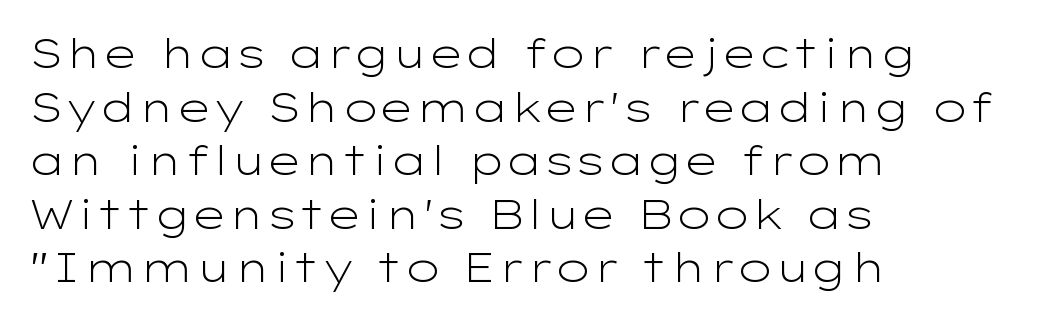
The image shows 40 px light, wide sans-serif type, upright; set left-aligned, normal line spacing (1.34x), normal letter spacing, not underlined; low stroke contrast and a medium x-height.
